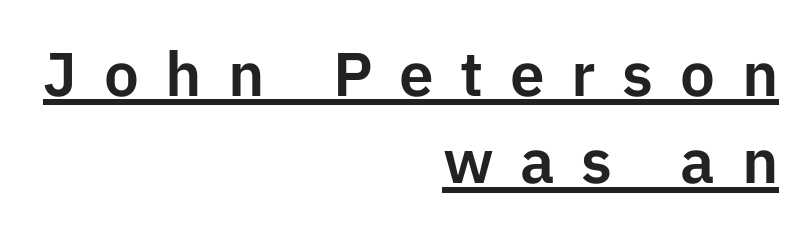
The rendering uses natural spacing where letterforms have individual widths. Each letter's strokes conclude bluntly, with no projecting serifs. Reading down the column, the eye jumps a familiar distance to each next line. A baseline rule has been typeset under these characters. Does the copy run flush right? Yes — the right margin is perfectly even.
